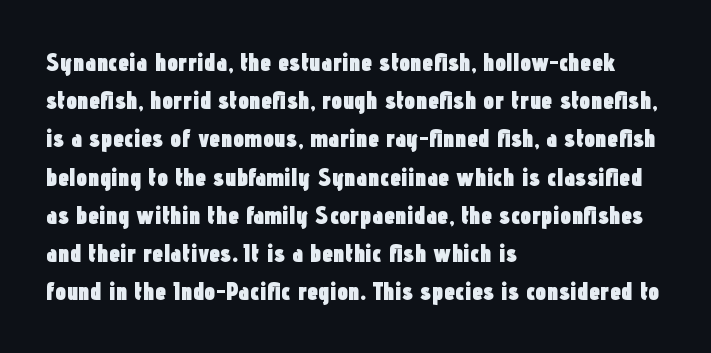
The image shows 25 px bold type, upright; set left-aligned, normal line spacing (1.53x), normal letter spacing, not underlined.
